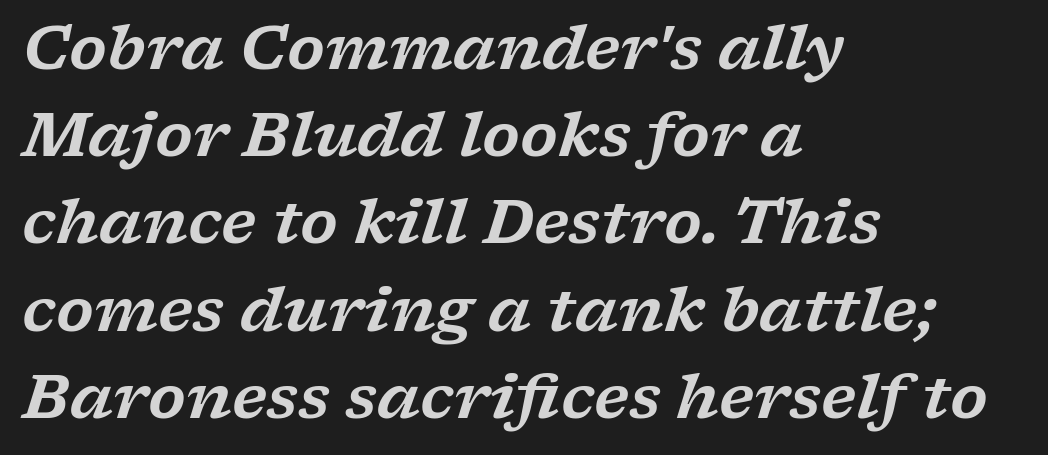
{"serif": "yes", "italic": "yes", "lean": "right", "slant_degrees": 17, "width": "wide", "stroke_contrast": "low", "x_height": "medium", "monospaced": "no", "underline": "no", "align": "left", "line_spacing": "normal", "line_spacing_ratio": 1.43, "letter_spacing": "normal", "letter_spacing_em": 0.0, "glyph_px": 61}
